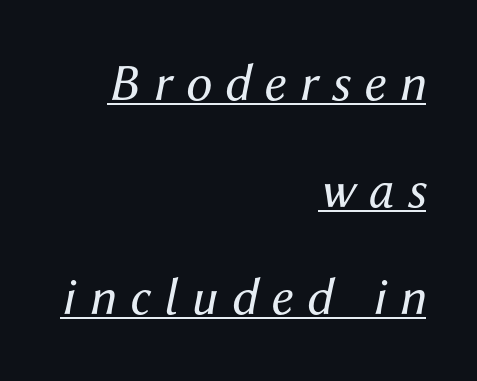
The image shows 53 px regular-weight type, italic (leaning right); set right-aligned, loose line spacing (2.02x), unusually wide letter spacing (+0.25 em), underlined; medium stroke contrast and a medium x-height.
